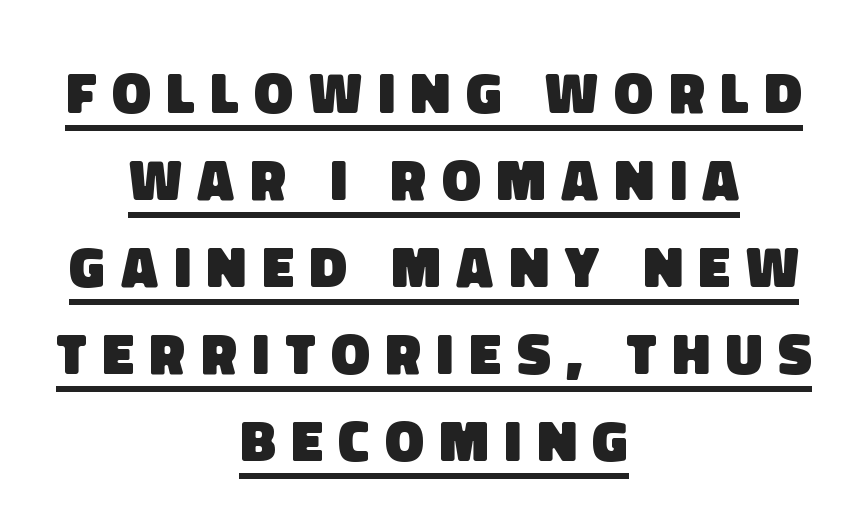
The image shows 58 px heavy sans-serif type; set centered, normal line spacing (1.5x), unusually wide letter spacing (+0.27 em), underlined; low stroke contrast and a large x-height.
